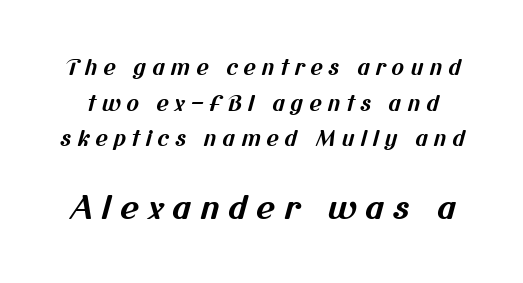
The image shows 32 px bold sans-serif type; set normal line spacing (1.7x), unusually wide letter spacing (+0.28 em), not underlined; the second (bottom) block is 1.52x larger; medium stroke contrast and a medium x-height.
